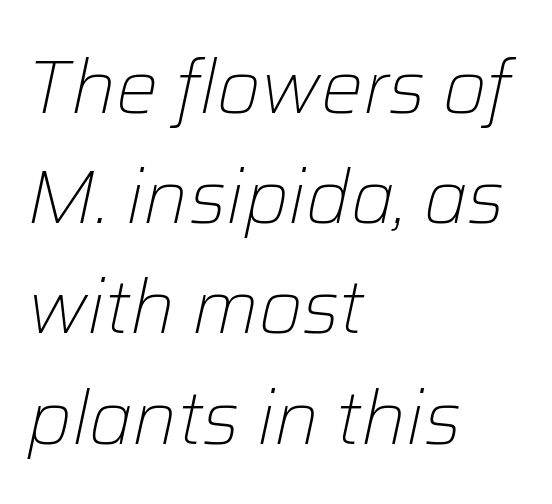
The image shows 75 px light type, italic (leaning right); set left-aligned, normal line spacing (1.47x), normal letter spacing, not underlined; low stroke contrast and a medium x-height.
